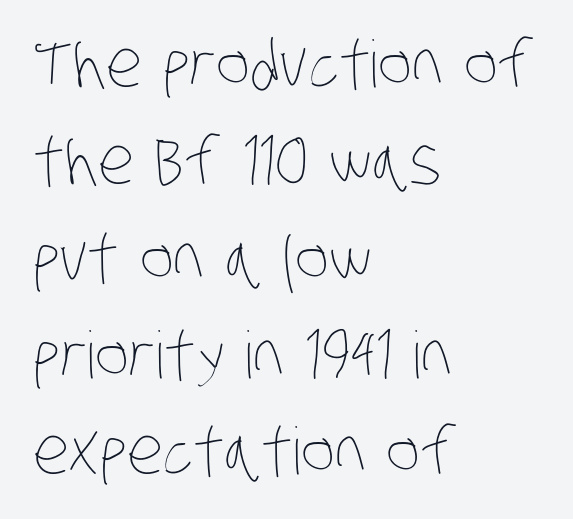
{"bold": "no", "weight": "thin", "width": "condensed", "stroke_contrast": "low", "x_height": "large", "monospaced": "no", "underline": "no", "align": "left", "line_spacing": "normal", "line_spacing_ratio": 1.49, "letter_spacing": "normal", "letter_spacing_em": 0.0, "glyph_px": 65}
